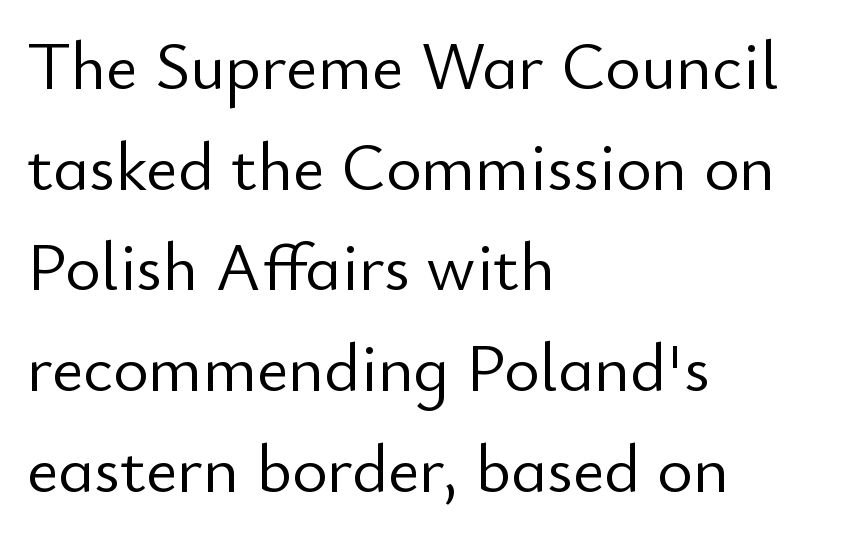
{"serif": "no", "italic": "no", "bold": "no", "weight": "light", "width": "normal", "stroke_contrast": "low", "x_height": "small", "monospaced": "no", "underline": "no", "align": "left", "line_spacing": "normal", "line_spacing_ratio": 1.48, "letter_spacing": "normal", "letter_spacing_em": 0.0, "glyph_px": 68}
